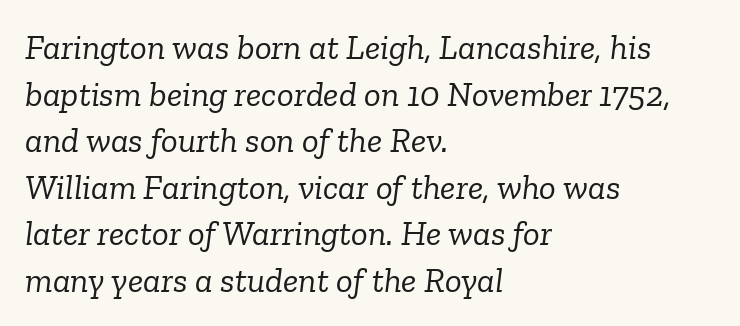
{"serif": "yes", "italic": "yes", "lean": "right", "slant_degrees": 6, "bold": "no", "weight": "light", "width": "normal", "stroke_contrast": "low", "x_height": "medium", "monospaced": "no", "underline": "no", "align": "left", "line_spacing": "normal", "line_spacing_ratio": 1.33, "letter_spacing": "normal", "letter_spacing_em": 0.0, "glyph_px": 35}
